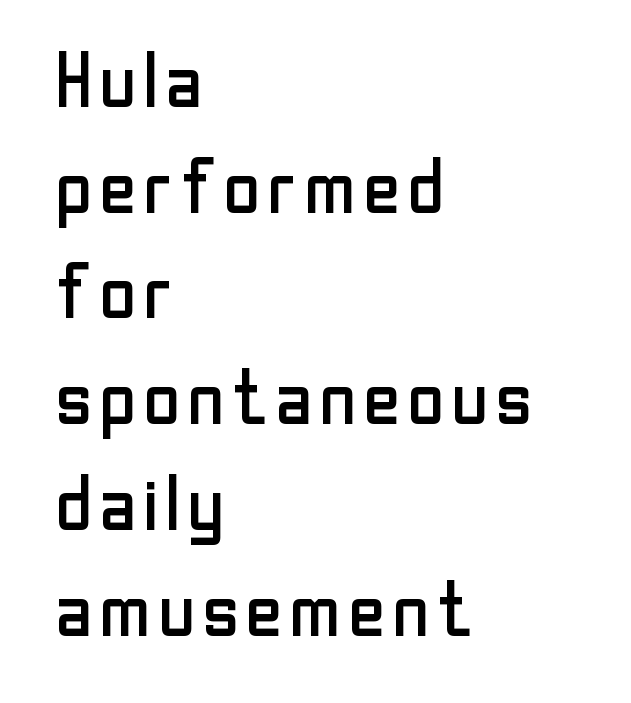
To sum up the face: it is a sans, with no serifs. The passage shown stacks its lines at a standard gap. Has an underline been added? It has not. Stroke mass is kept to a normal reading level or below. The axis of the letterforms is exactly vertical.
